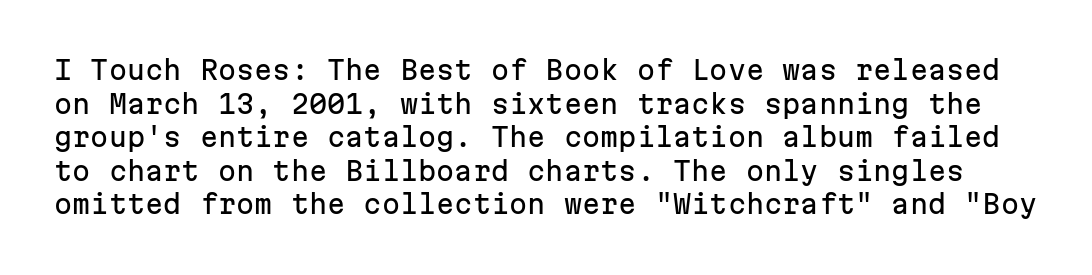
Q: Is the text italic (slanted)? A: No, it is upright.
Q: Is the text underlined? A: No.
Q: Is the spacing between letters normal or unusually wide? A: Normal.
Q: Is the spacing between lines tight, normal or loose? A: Normal.
